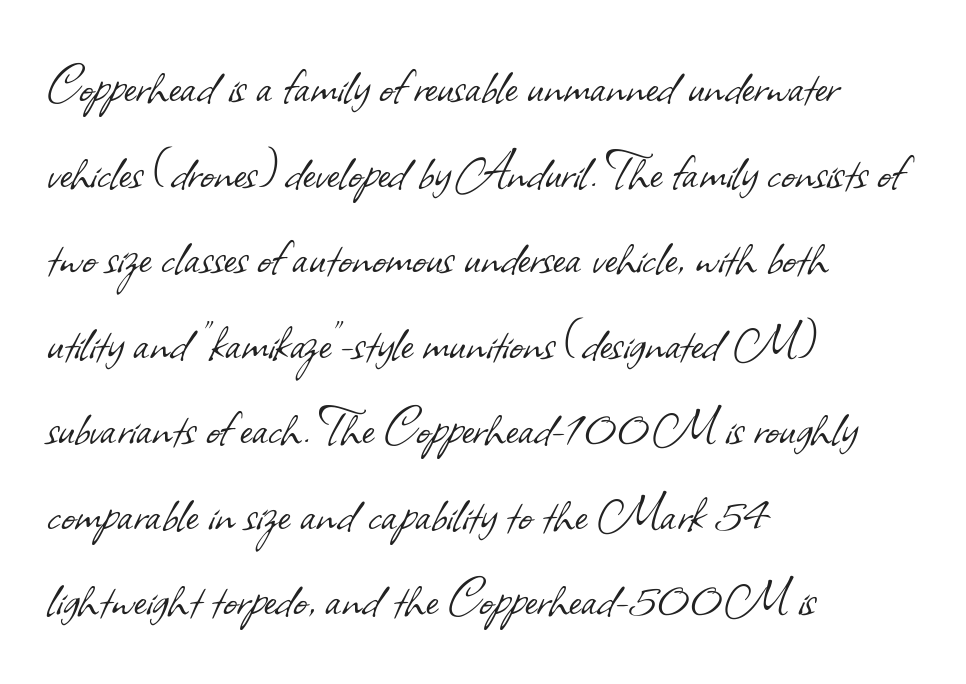
The image shows 59 px light sans-serif type; set left-aligned, normal line spacing (1.45x), normal letter spacing, not underlined; low stroke contrast and a small x-height.
